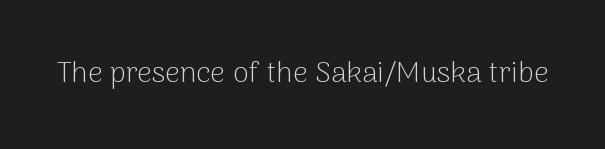
Q: Is the text bold? A: No.
Q: Is the text italic (slanted)? A: No, it is upright.
Q: Is the typeface a serif or a sans-serif typeface? A: Sans-serif.
Q: Is the text underlined? A: No.
Q: Is the spacing between letters normal or unusually wide? A: Normal.
Q: Width (condensed, normal, or wide)? A: Normal.
Q: Stroke contrast? A: Low.
Q: x-height? A: Medium.
Q: Monospaced? A: No.
